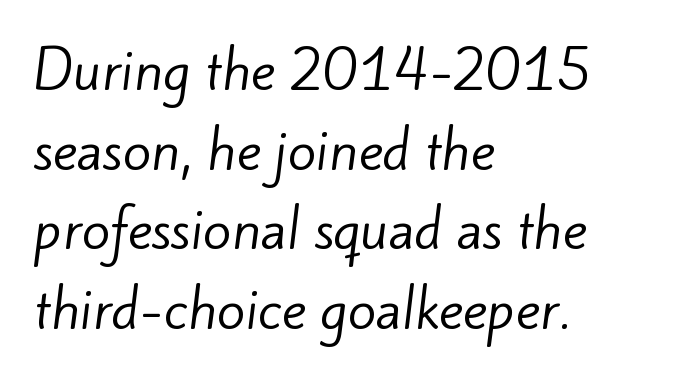
Each stroke keeps to a modest, everyday thickness or less. These lines stack with their left ends in a neat column. Tracking value appears to be zero — textbook default spacing. Here the designer chose a conventional face with non-uniform glyph widths.
